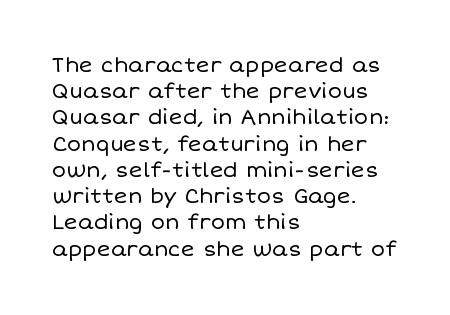
{"italic": "no", "bold": "no", "underline": "no", "align": "left", "line_spacing": "normal", "line_spacing_ratio": 1.25, "letter_spacing": "normal", "letter_spacing_em": 0.0, "glyph_px": 21}
